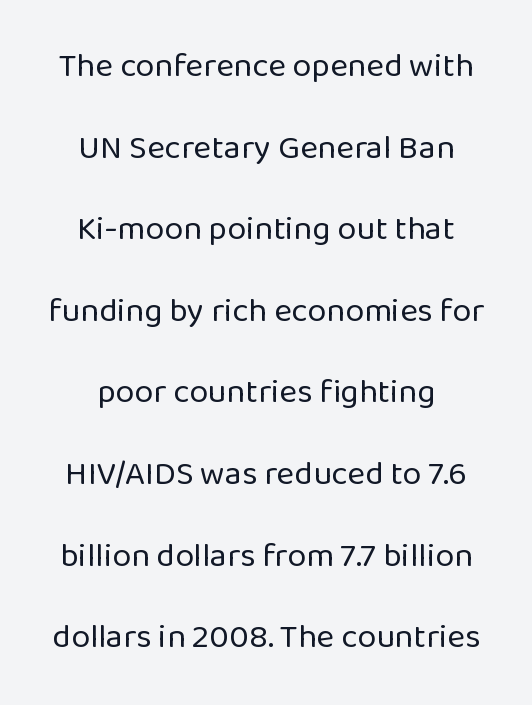
{"serif": "no", "italic": "no", "bold": "no", "weight": "regular", "width": "normal", "stroke_contrast": "low", "x_height": "medium", "monospaced": "no", "underline": "no", "align": "center", "line_spacing": "loose", "line_spacing_ratio": 2.4, "letter_spacing": "normal", "letter_spacing_em": 0.0, "glyph_px": 34}
